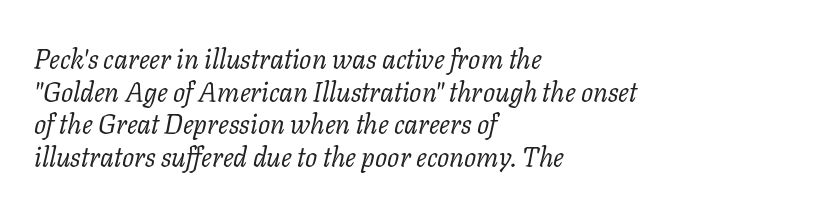
{"italic": "yes", "lean": "right", "slant_degrees": 11, "bold": "no", "underline": "no", "align": "left", "line_spacing_ratio": 1.21, "letter_spacing": "normal", "letter_spacing_em": 0.0, "glyph_px": 27}
